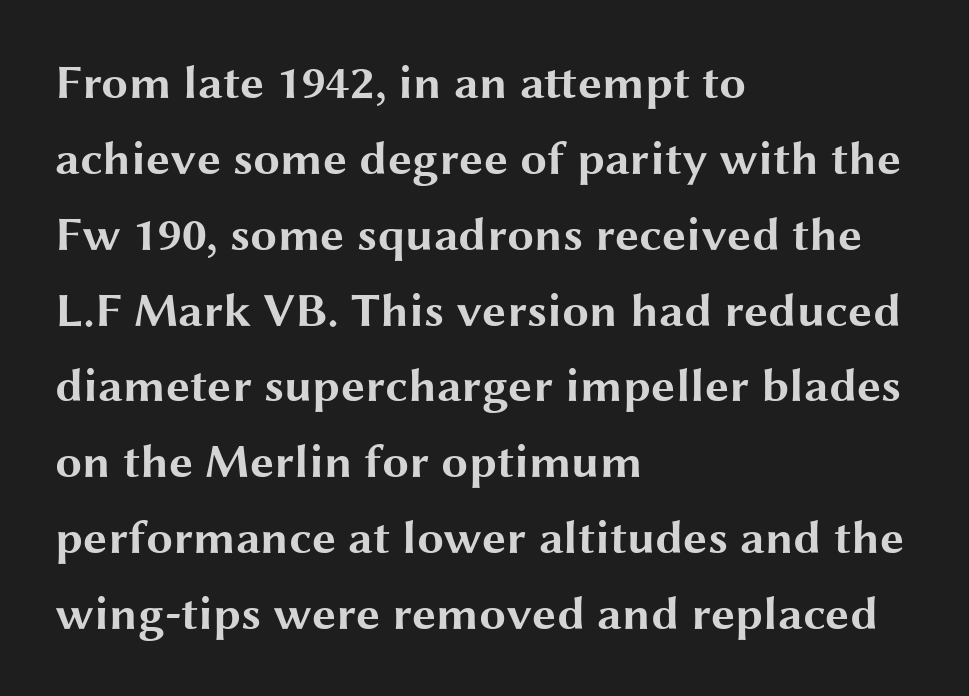
{"serif": "no", "italic": "no", "bold": "yes", "weight": "bold", "width": "wide", "stroke_contrast": "medium", "x_height": "medium", "monospaced": "no", "underline": "no", "align": "left", "line_spacing": "normal", "line_spacing_ratio": 1.58, "letter_spacing": "normal", "letter_spacing_em": 0.0, "glyph_px": 48}
